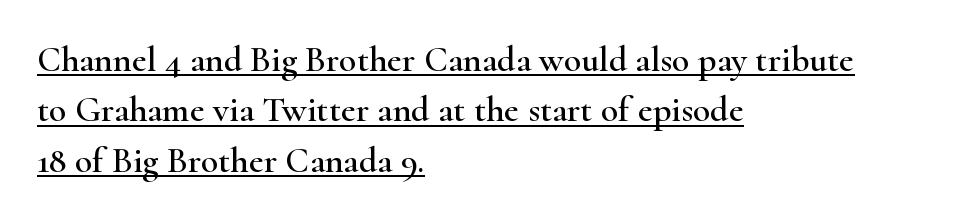
Old-style or modern, the face here clearly has serifs. Leading matches the norm, producing a regular column. The specimen reads as upright at a glance. The passage shown has conventional tracking throughout. This rendering uses left alignment, leaving the right contour irregular.
